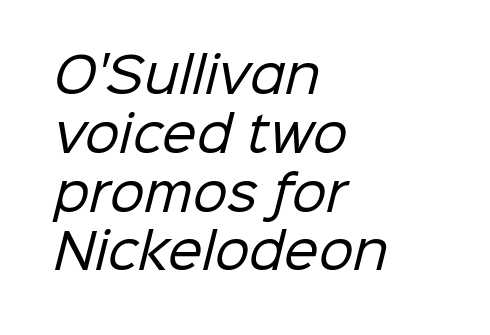
Q: Is the text bold? A: No.
Q: Is the typeface a serif or a sans-serif typeface? A: Sans-serif.
Q: Is the text underlined? A: No.
Q: How is the paragraph aligned? A: Left-aligned.
Q: Is the spacing between letters normal or unusually wide? A: Normal.
Q: Width (condensed, normal, or wide)? A: Normal.
Q: Stroke contrast? A: Low.
Q: x-height? A: Medium.
Q: Monospaced? A: No.
